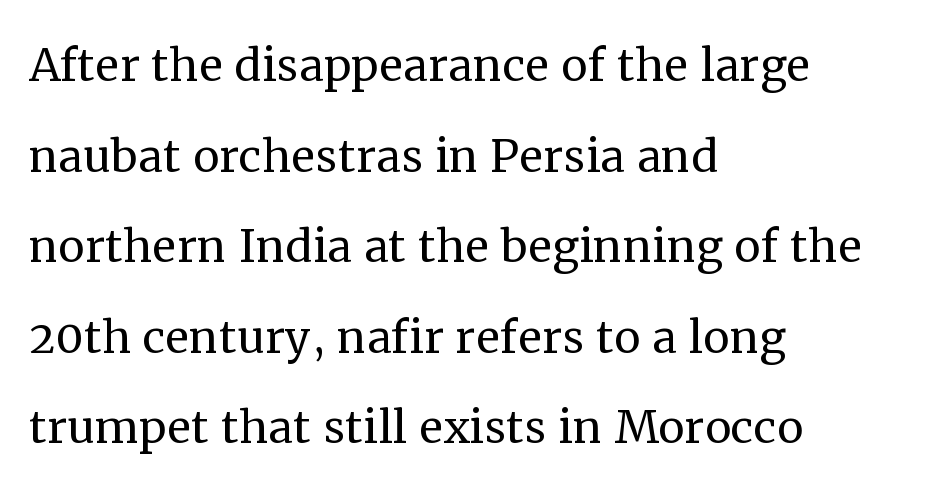
The image shows 60 px regular-weight serif type, upright; set left-aligned, normal line spacing (1.51x), normal letter spacing, not underlined; medium stroke contrast and a medium x-height.
